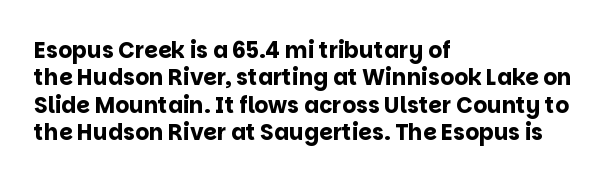
{"italic": "no", "bold": "yes", "underline": "no", "align": "left", "line_spacing": "normal", "line_spacing_ratio": 1.25, "letter_spacing": "normal", "letter_spacing_em": 0.0, "glyph_px": 22}
